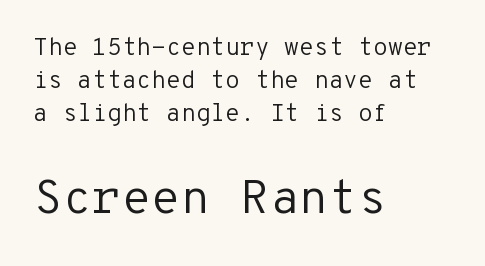
The image shows 48 px regular-weight sans-serif type, upright, monospaced; set left-aligned, normal line spacing (1.37x), normal letter spacing, not underlined; the second (bottom) block is 2.0x larger; low stroke contrast and a medium x-height.
